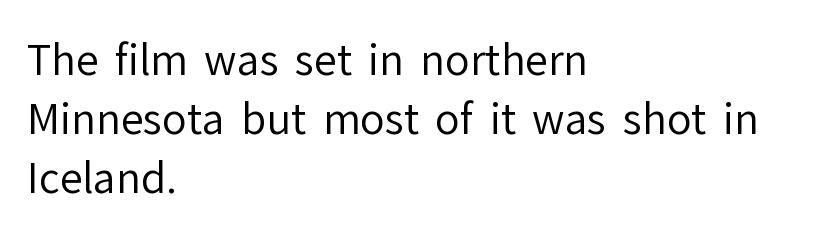
The image shows 41 px regular-weight sans-serif type, upright; set left-aligned, normal line spacing (1.44x), normal letter spacing, not underlined; low stroke contrast and a medium x-height.
